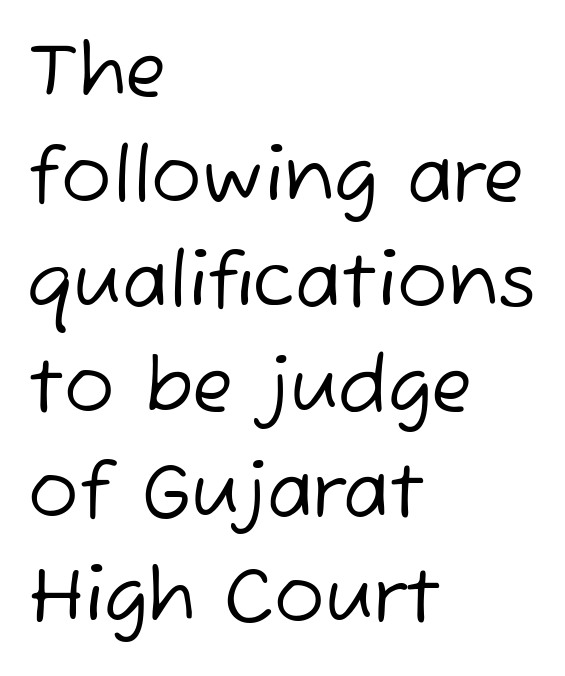
Q: Is the text bold? A: No.
Q: Is the typeface a serif or a sans-serif typeface? A: Sans-serif.
Q: Is the text underlined? A: No.
Q: How is the paragraph aligned? A: Left-aligned.
Q: Is the spacing between letters normal or unusually wide? A: Normal.
Q: Is the spacing between lines tight, normal or loose? A: Normal.
Q: Width (condensed, normal, or wide)? A: Normal.
Q: Stroke contrast? A: Low.
Q: x-height? A: Medium.
Q: Monospaced? A: No.
